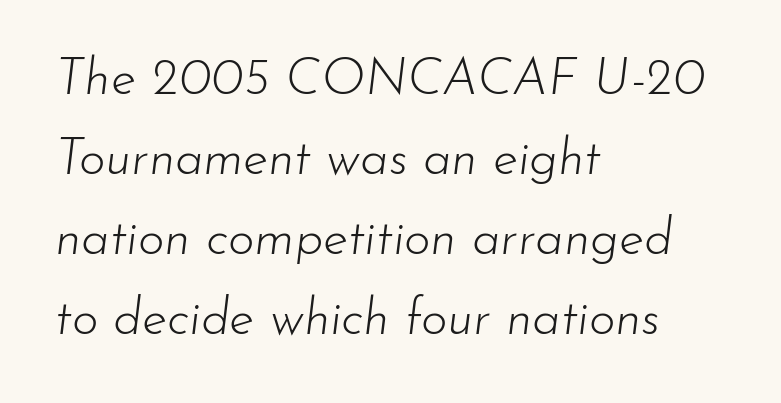
A bare baseline throughout the passage. Each stroke keeps to a modest, everyday thickness or less. The paragraph has a hard left edge and a soft right edge. When letters slant like this, we call the style italic. A typesetter would call this proportional, since set widths differ per character.
